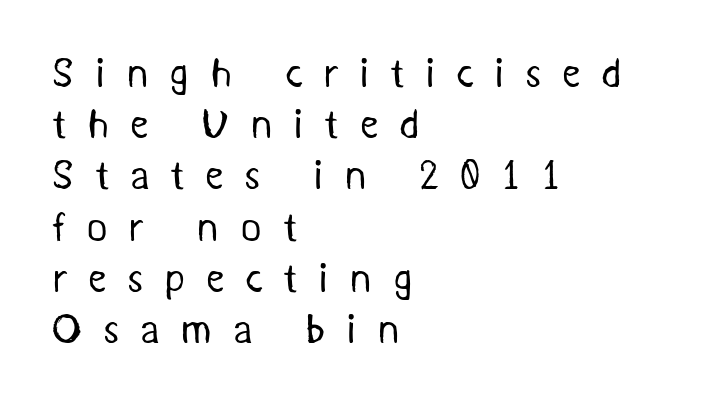
The image shows 41 px regular-weight sans-serif type; set left-aligned, normal line spacing (1.25x), unusually wide letter spacing (+0.5 em), not underlined; medium stroke contrast and a medium x-height.
